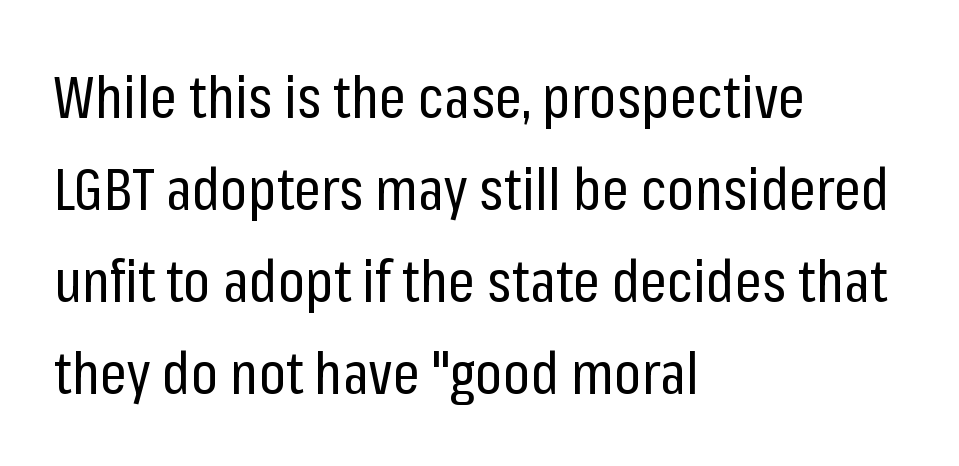
Left-aligned paragraph, ragged on the right. Caption: standard tracking, unaltered. The glyphs in this specimen are sans serif. Compared with typical paragraphs, the rows here are spaced about the same. Descenders hang freely into open space. In terms of posture, this sample is upright.
